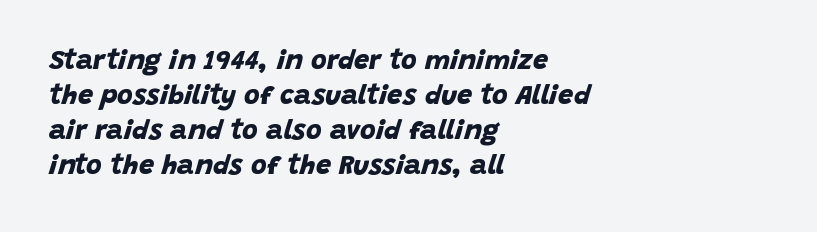
Q: Is the text bold? A: Yes.
Q: Is the text underlined? A: No.
Q: How is the paragraph aligned? A: Left-aligned.
Q: Is the spacing between letters normal or unusually wide? A: Normal.
Q: Is the spacing between lines tight, normal or loose? A: Normal.
